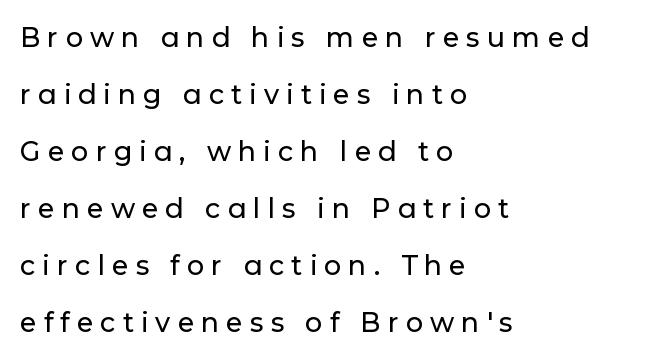
{"italic": "no", "underline": "no", "align": "left", "line_spacing": "loose", "line_spacing_ratio": 2.11, "letter_spacing": "wide", "letter_spacing_em": 0.26, "glyph_px": 27}
